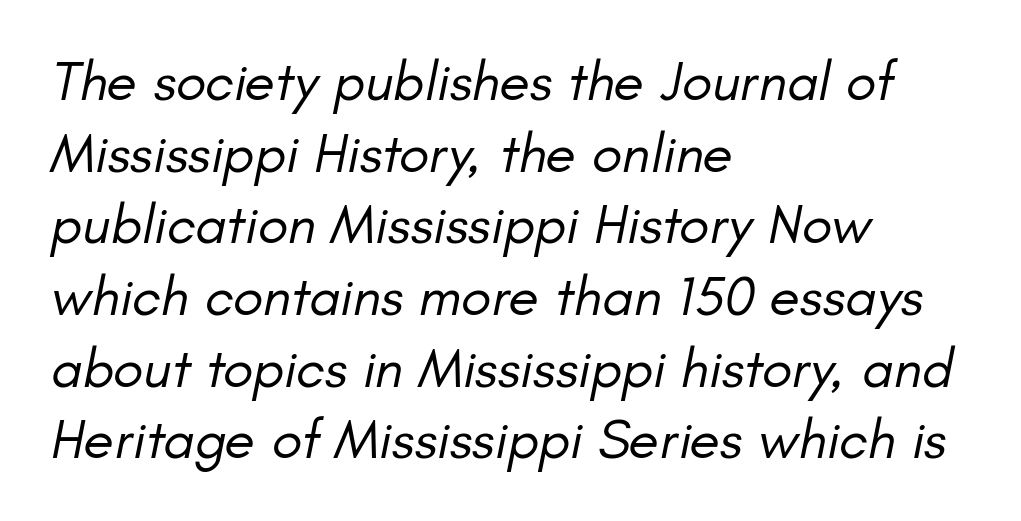
The image shows 56 px regular-weight type, italic (leaning right); set left-aligned, normal line spacing (1.28x), normal letter spacing, not underlined; low stroke contrast and a small x-height.
